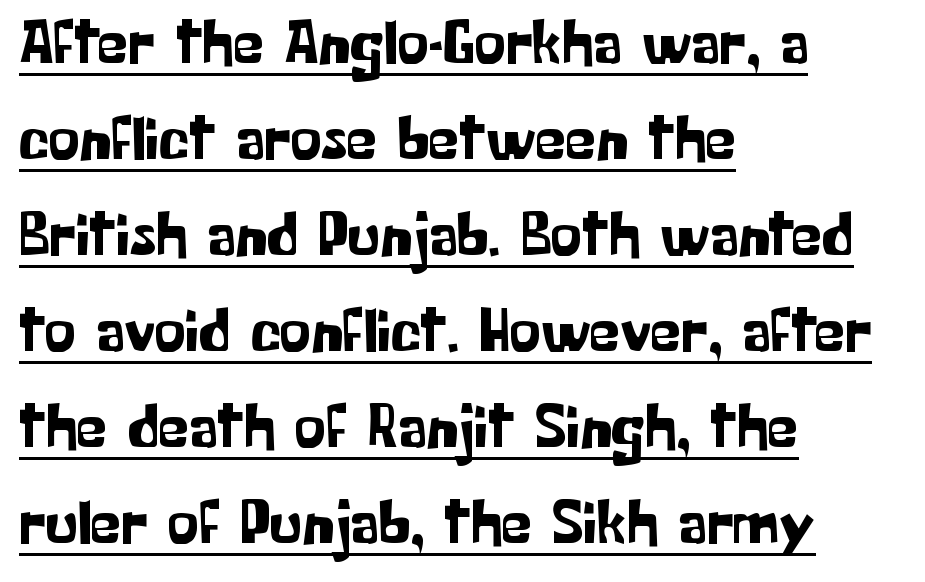
The font's upright variant was chosen for this text. A classic flush-left, rag-right setting is used for this passage. Varying glyph widths throughout — classic text-font behaviour. The face used here is rendered with its standard letterfit. A continuous stroke trails under the words, as in a hyperlink.
